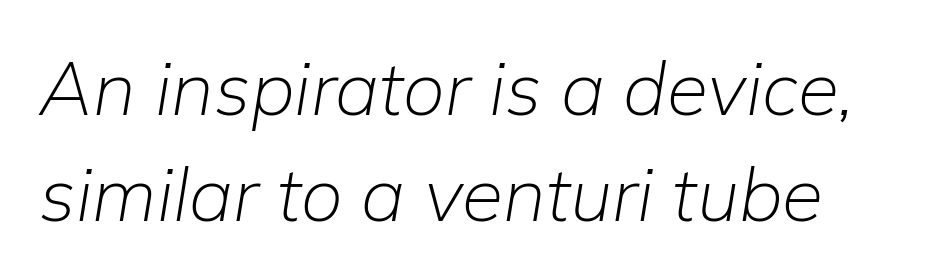
Q: Is the text bold? A: No.
Q: Is the text italic (slanted)? A: Yes, it leans right by about 9 degrees.
Q: Is the text underlined? A: No.
Q: Is the spacing between letters normal or unusually wide? A: Normal.
Q: Is the spacing between lines tight, normal or loose? A: Normal.
Q: Width (condensed, normal, or wide)? A: Normal.
Q: Stroke contrast? A: Low.
Q: x-height? A: Medium.
Q: Monospaced? A: No.
